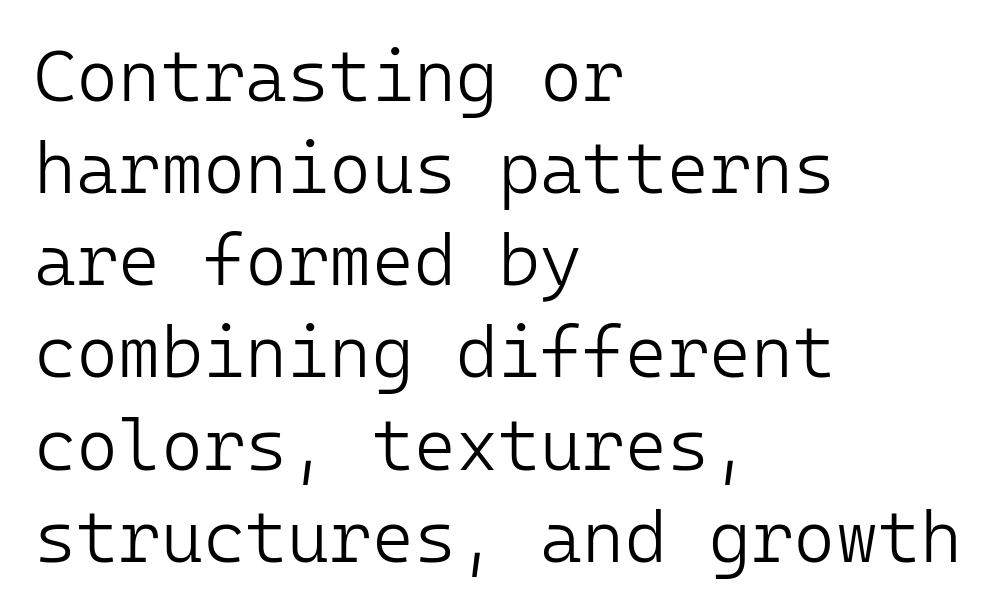
The image shows 72 px light sans-serif type, upright, monospaced; set left-aligned, normal line spacing (1.28x), normal letter spacing, not underlined; low stroke contrast and a medium x-height.
